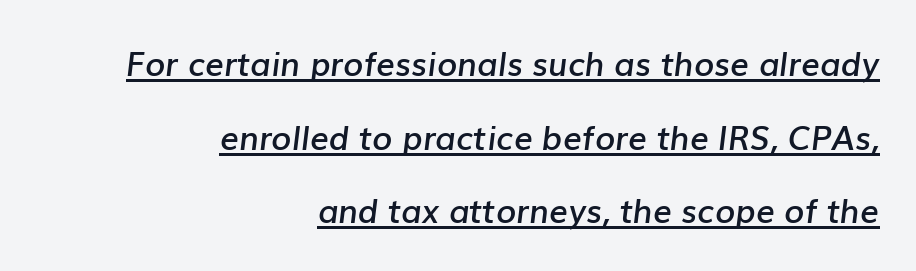
Q: Is the text bold? A: Semi-bold.
Q: Is the text italic (slanted)? A: Yes, it leans right by about 7 degrees.
Q: Is the text underlined? A: Yes.
Q: How is the paragraph aligned? A: Right-aligned.
Q: Is the spacing between letters normal or unusually wide? A: Normal.
Q: Is the spacing between lines tight, normal or loose? A: Loose.
Q: Width (condensed, normal, or wide)? A: Normal.
Q: Stroke contrast? A: Low.
Q: x-height? A: Medium.
Q: Monospaced? A: No.
